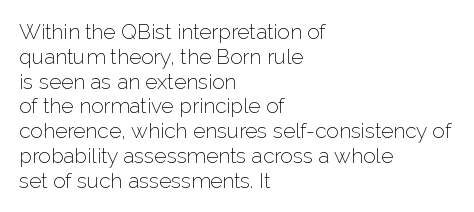
These lines are set flush left with a ragged right edge. Underline: absent. On a weight scale, this lands at 450 or below. Designer's note — italics off, roman on.
